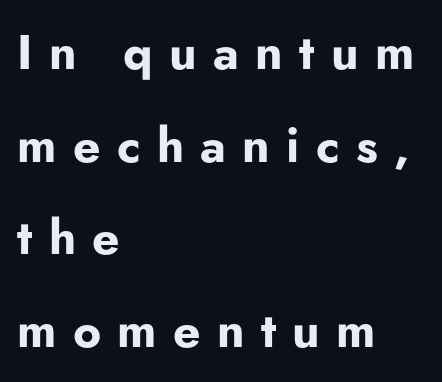
The image shows 48 px bold sans-serif type, upright; set left-aligned, loose line spacing (1.93x), unusually wide letter spacing (+0.34 em), not underlined; low stroke contrast and a small x-height.
